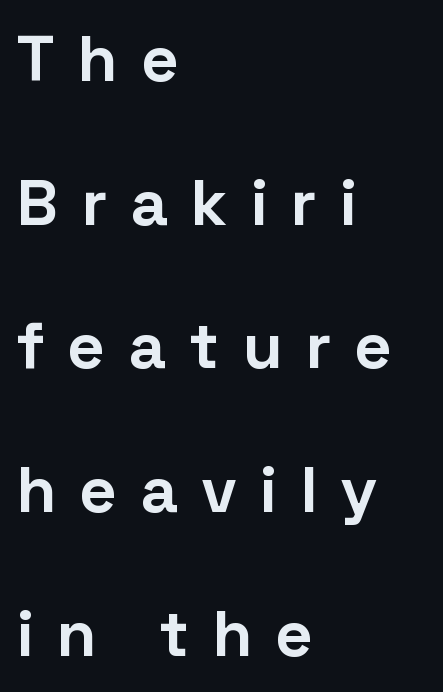
The gap between lines stays unmarked. Do the letters lean? They stand straight. A student would call this left alignment; a typographer would say flush left, rag right. Plenty of ink on the page — the face is bold. Spacing verdict: proportional, widths tailored to each character. Interline gaps are noticeably wide in this sample.
